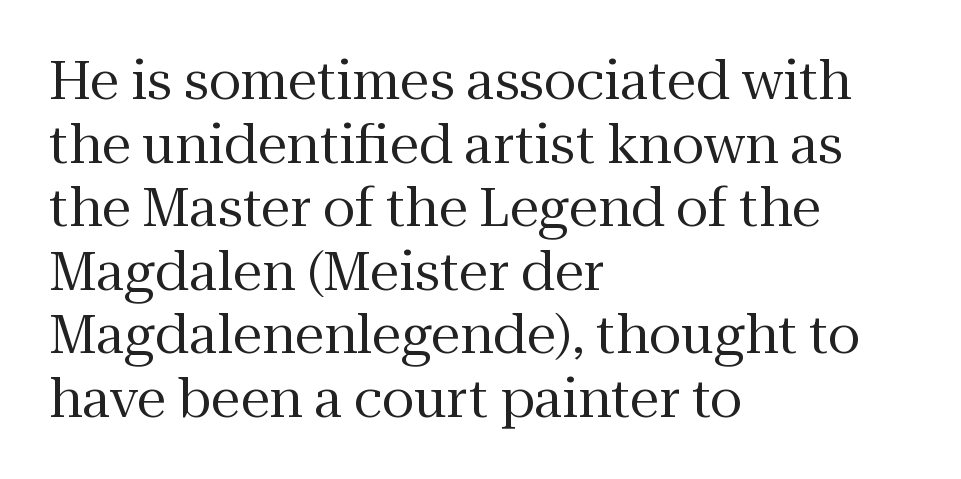
The image shows 53 px regular-weight serif type, upright; set left-aligned, line spacing 1.2x, normal letter spacing, not underlined; medium stroke contrast and a medium x-height.
